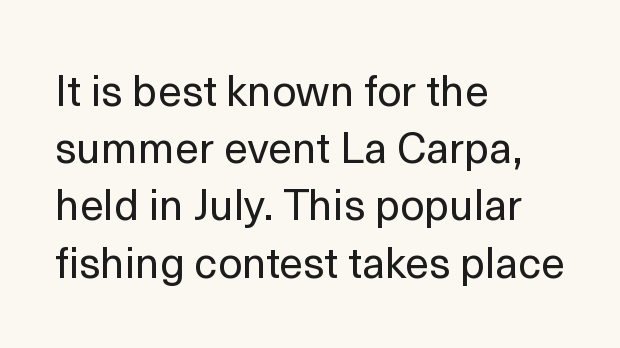
{"serif": "no", "italic": "no", "bold": "no", "weight": "regular", "width": "normal", "x_height": "medium", "monospaced": "no", "underline": "no", "align": "left", "line_spacing": "normal", "line_spacing_ratio": 1.33, "letter_spacing": "normal", "letter_spacing_em": 0.0, "glyph_px": 43}
